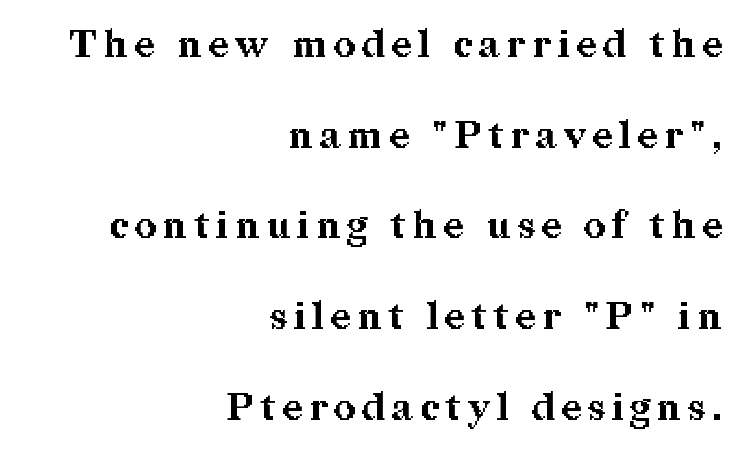
The image shows 37 px bold serif type, upright; set right-aligned, loose line spacing (2.45x), unusually wide letter spacing (+0.2 em), not underlined; medium stroke contrast and a medium x-height.
